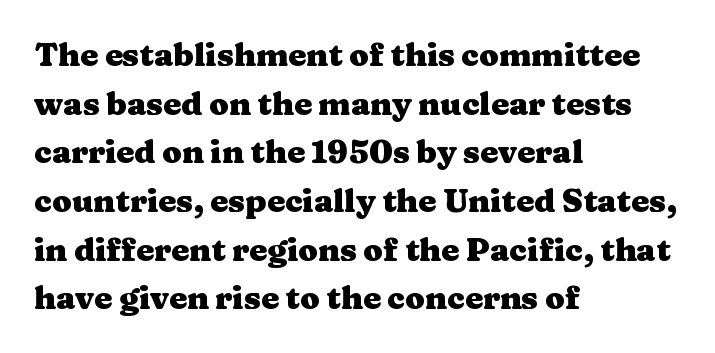
Q: Is the text bold? A: Yes.
Q: Is the text italic (slanted)? A: No, it is upright.
Q: Is the typeface a serif or a sans-serif typeface? A: Serif.
Q: Is the text underlined? A: No.
Q: How is the paragraph aligned? A: Left-aligned.
Q: Is the spacing between letters normal or unusually wide? A: Normal.
Q: Is the spacing between lines tight, normal or loose? A: Normal.
Q: Width (condensed, normal, or wide)? A: Wide.
Q: Stroke contrast? A: Medium.
Q: x-height? A: Medium.
Q: Monospaced? A: No.
